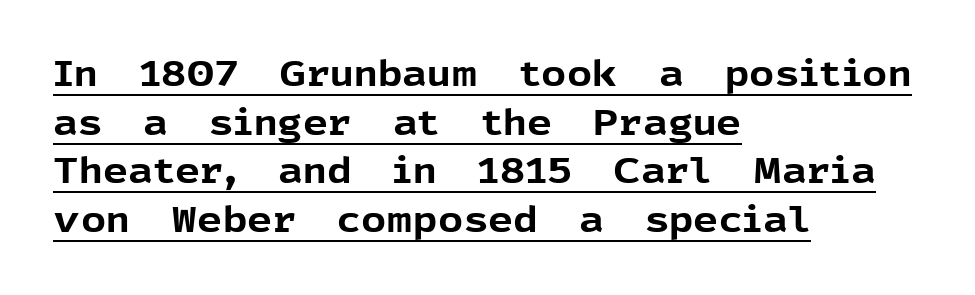
Q: Is the text bold? A: Yes.
Q: Is the text italic (slanted)? A: No, it is upright.
Q: Is the typeface a serif or a sans-serif typeface? A: Sans-serif.
Q: Is the text underlined? A: Yes.
Q: How is the paragraph aligned? A: Left-aligned.
Q: Is the spacing between letters normal or unusually wide? A: Normal.
Q: Is the spacing between lines tight, normal or loose? A: Normal.
Q: Width (condensed, normal, or wide)? A: Normal.
Q: x-height? A: Medium.
Q: Monospaced? A: No.
